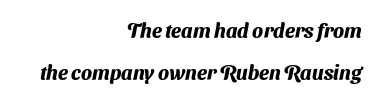
{"bold": "yes", "underline": "no", "align": "right", "line_spacing": "loose", "line_spacing_ratio": 2.08, "letter_spacing": "normal", "letter_spacing_em": 0.0, "glyph_px": 20}
